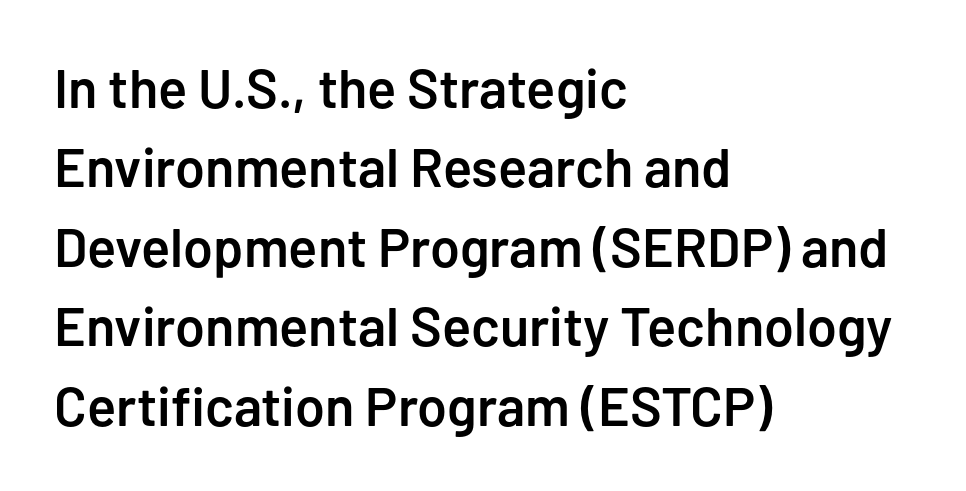
Q: Is the text bold? A: Semi-bold.
Q: Is the text italic (slanted)? A: No, it is upright.
Q: Is the typeface a serif or a sans-serif typeface? A: Sans-serif.
Q: Is the text underlined? A: No.
Q: How is the paragraph aligned? A: Left-aligned.
Q: Is the spacing between letters normal or unusually wide? A: Normal.
Q: Is the spacing between lines tight, normal or loose? A: Normal.
Q: Width (condensed, normal, or wide)? A: Normal.
Q: Stroke contrast? A: Low.
Q: x-height? A: Medium.
Q: Monospaced? A: No.
